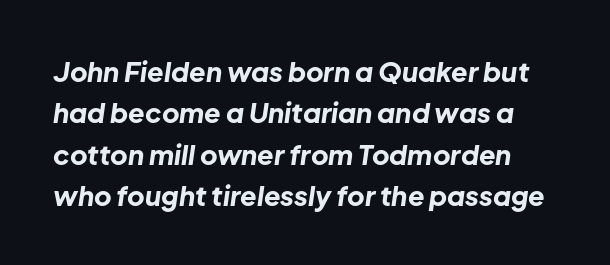
{"italic": "yes", "lean": "right", "slant_degrees": 8, "bold": "yes", "underline": "no", "line_spacing": "normal", "line_spacing_ratio": 1.53, "letter_spacing": "normal", "letter_spacing_em": 0.0, "glyph_px": 27}
